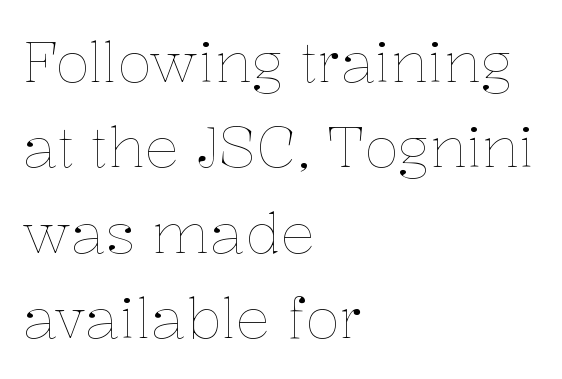
The image shows 57 px thin type, upright; set left-aligned, normal line spacing (1.5x), normal letter spacing, not underlined; low stroke contrast and a medium x-height.
